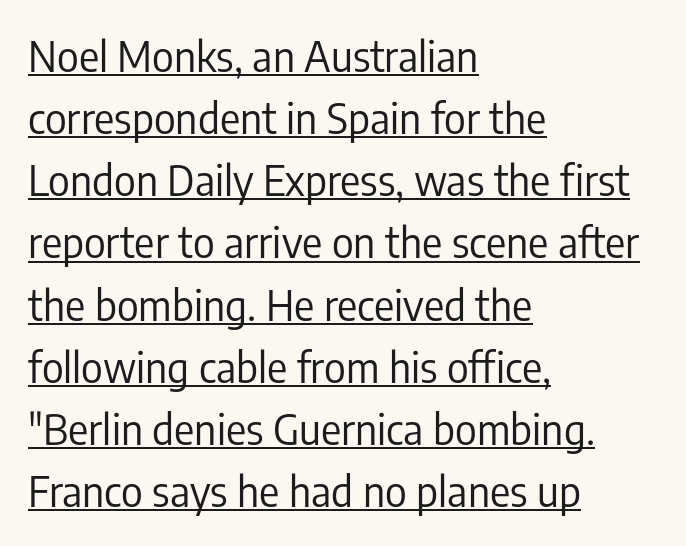
{"serif": "no", "italic": "no", "bold": "no", "weight": "regular", "width": "condensed", "stroke_contrast": "low", "x_height": "medium", "monospaced": "no", "underline": "yes", "align": "left", "line_spacing": "normal", "line_spacing_ratio": 1.48, "letter_spacing": "normal", "letter_spacing_em": 0.0, "glyph_px": 42}
